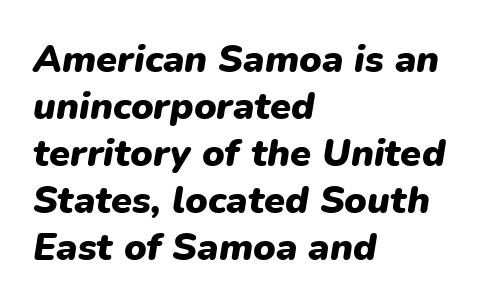
The image shows 38 px heavy type, italic (leaning right); set left-aligned, line spacing 1.24x, normal letter spacing, not underlined; low stroke contrast and a medium x-height.
